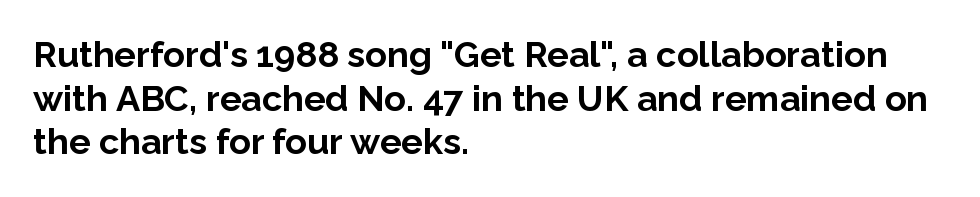
{"serif": "no", "italic": "no", "bold": "yes", "weight": "bold", "width": "normal", "stroke_contrast": "low", "x_height": "medium", "monospaced": "no", "underline": "no", "align": "left", "line_spacing_ratio": 1.21, "letter_spacing": "normal", "letter_spacing_em": 0.0, "glyph_px": 36}
